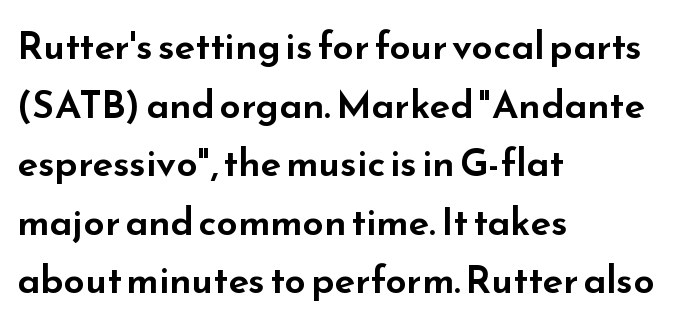
Nope, no serifs anywhere on these letters. Quick note: underline off. Line spacing here is normal. Note the varied advance widths — an 'i' is clearly narrower than an 'm'.
